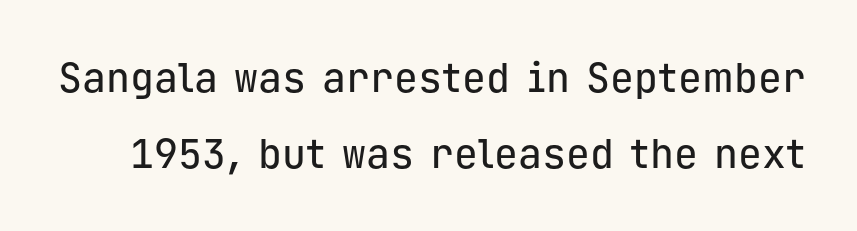
Caption: standard tracking, unaltered. The line-height multiplier appears high, well above default. Fixed-width glyphs throughout — classic coding-font behaviour. Lines of text with bare space underneath. Tall strokes in this sample are plumb rather than angled. The text was rendered using a sans face with plain stroke endings.
